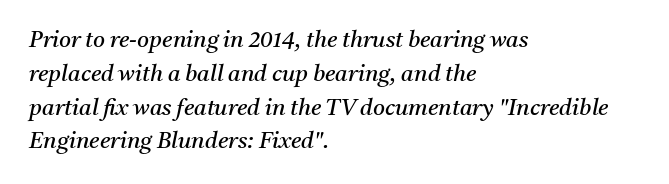
The image shows 23 px text type, italic (leaning right); set left-aligned, normal line spacing (1.47x), normal letter spacing, not underlined.
